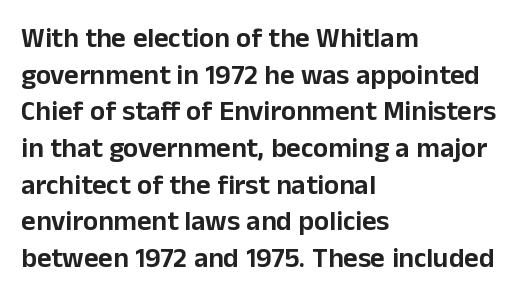
Is there any slant? The stems are plumb. Characters follow at the spacing the type designer built in. This rendering features lettering with no underline. Character widths vary here, with narrow letters taking less room than wide ones. Successive baselines arrive at the customary interval.
